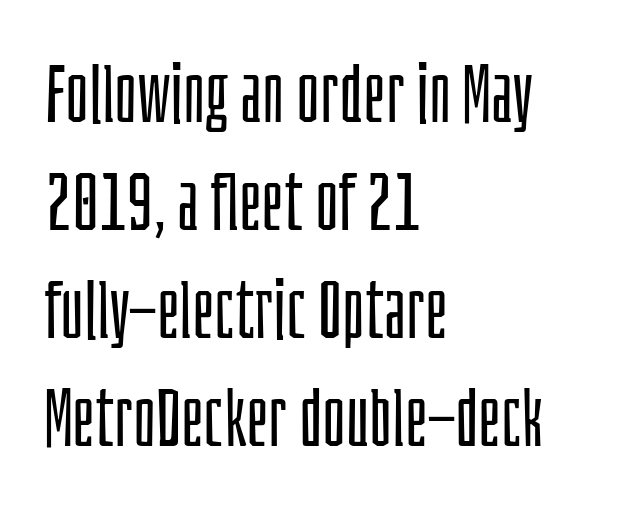
The image shows 80 px light, condensed sans-serif type, upright; set left-aligned, normal line spacing (1.35x), normal letter spacing, not underlined; low stroke contrast and a large x-height.
